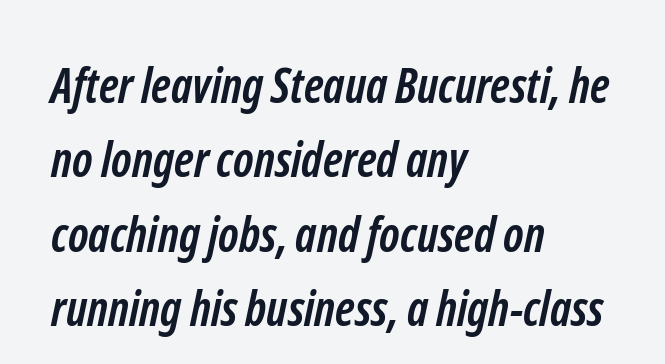
The image shows 48 px semibold, condensed sans-serif type; set left-aligned, normal line spacing (1.55x), normal letter spacing, not underlined; low stroke contrast and a medium x-height.
